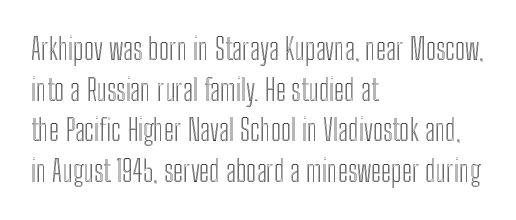
Q: Is the text italic (slanted)? A: No, it is upright.
Q: Is the text underlined? A: No.
Q: How is the paragraph aligned? A: Left-aligned.
Q: Is the spacing between letters normal or unusually wide? A: Normal.
Q: Is the spacing between lines tight, normal or loose? A: Normal.
Q: Width (condensed, normal, or wide)? A: Condensed.
Q: x-height? A: Medium.
Q: Monospaced? A: No.
